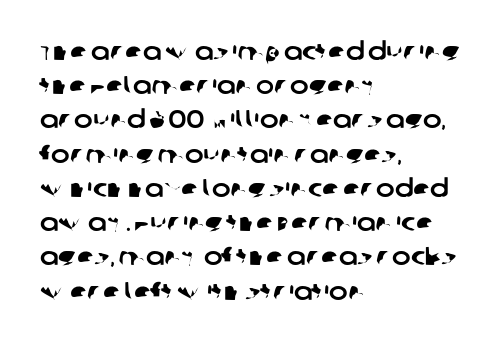
The image shows 25 px text type; set left-aligned, normal line spacing (1.37x), normal letter spacing, not underlined.
